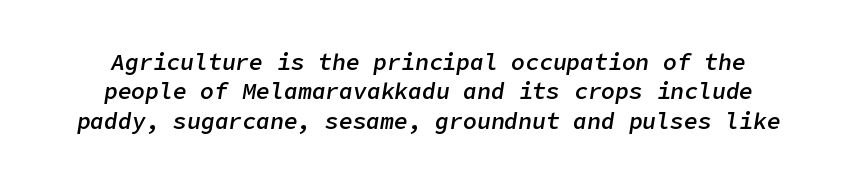
{"italic": "yes", "lean": "right", "slant_degrees": 9, "bold": "semi", "underline": "no", "line_spacing": "normal", "line_spacing_ratio": 1.28, "letter_spacing": "normal", "letter_spacing_em": 0.0, "glyph_px": 23}
